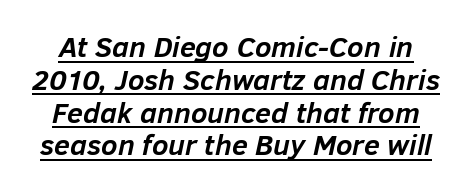
Each word holds together tightly as a unit, with standard inter-letter gaps. The block of text is dense from top to bottom, with scant space between rows. Every character sits at an angle, as italics do. The face used here is proportionally spaced, like ordinary book or web type. Looks like someone drew a line under every word here. Pretty heavy lettering here — definitely bold.
